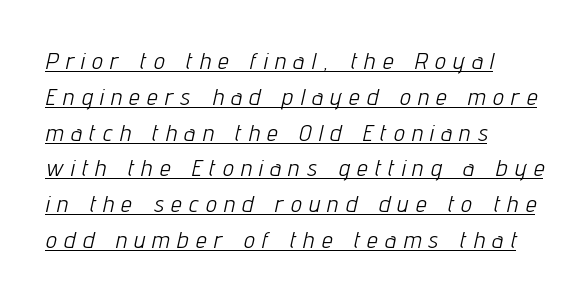
Q: Is the text bold? A: No.
Q: Is the text italic (slanted)? A: Yes, it leans right by about 12 degrees.
Q: Is the text underlined? A: Yes.
Q: How is the paragraph aligned? A: Left-aligned.
Q: Is the spacing between letters normal or unusually wide? A: Unusually wide.
Q: Is the spacing between lines tight, normal or loose? A: Normal.
